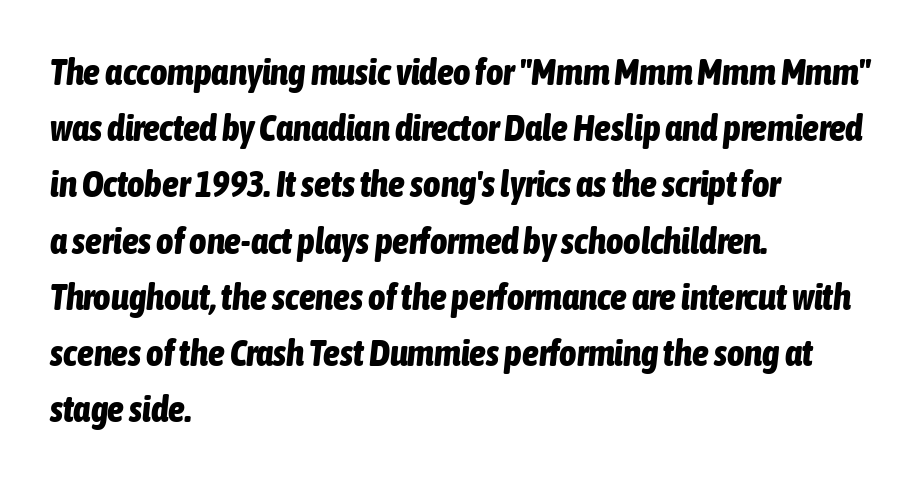
Here the glyphs are tracked normally, forming tight word shapes. Here the designer chose a conventional face with non-uniform glyph widths. Check the space under the baseline: it is left empty. A typesetter would call this leading conventional body-copy spacing.
